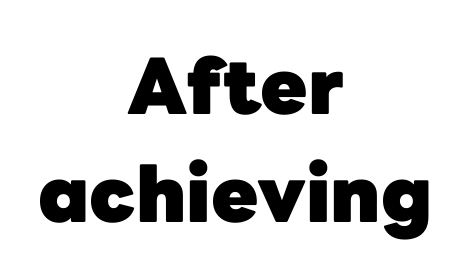
Q: Is the text bold? A: Yes.
Q: Is the text italic (slanted)? A: No, it is upright.
Q: Is the typeface a serif or a sans-serif typeface? A: Sans-serif.
Q: Is the text underlined? A: No.
Q: How is the paragraph aligned? A: Centered.
Q: Is the spacing between letters normal or unusually wide? A: Normal.
Q: Is the spacing between lines tight, normal or loose? A: Normal.
Q: Width (condensed, normal, or wide)? A: Normal.
Q: Stroke contrast? A: Low.
Q: x-height? A: Medium.
Q: Monospaced? A: No.
